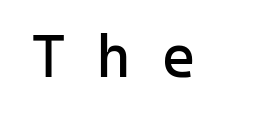
The image shows 60 px regular-weight sans-serif type, upright, monospaced; set unusually wide letter spacing (+0.5 em), not underlined; low stroke contrast and a medium x-height.
